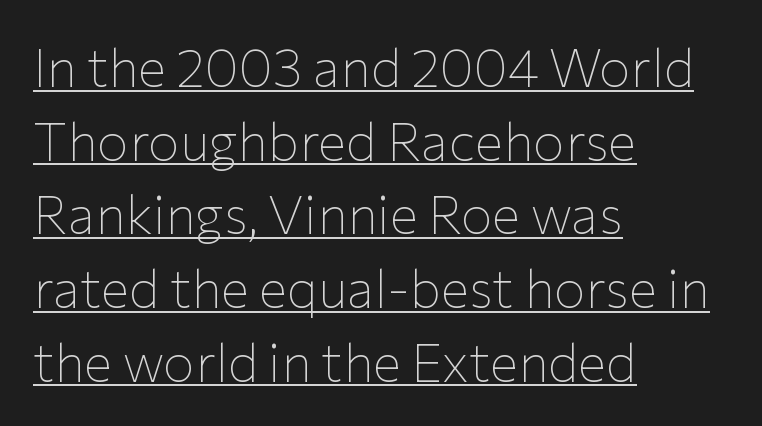
Q: Is the text bold? A: No.
Q: Is the text italic (slanted)? A: No, it is upright.
Q: Is the typeface a serif or a sans-serif typeface? A: Sans-serif.
Q: Is the text underlined? A: Yes.
Q: How is the paragraph aligned? A: Left-aligned.
Q: Is the spacing between letters normal or unusually wide? A: Normal.
Q: Is the spacing between lines tight, normal or loose? A: Normal.
Q: Width (condensed, normal, or wide)? A: Normal.
Q: Stroke contrast? A: Low.
Q: x-height? A: Medium.
Q: Monospaced? A: No.
